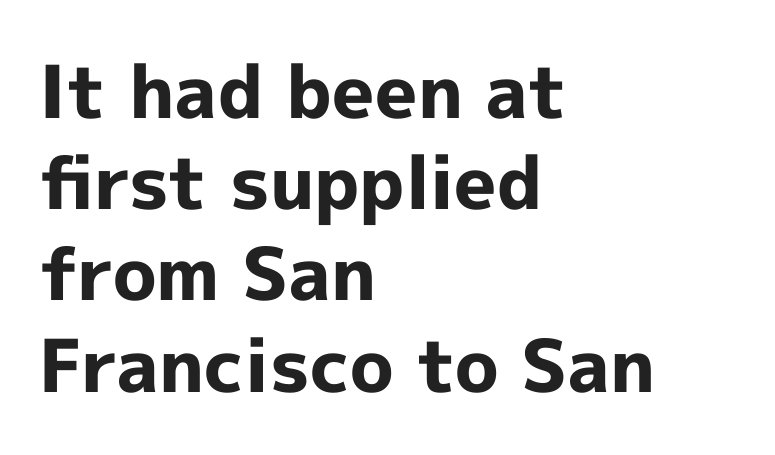
Summary of vertical rhythm: regular, with standard interline spacing. The specimen reads as upright at a glance. The baseline area is clear. What stands out about the letter spacing? Nothing — it is the standard amount. This is sans-serif lettering, the kind often seen on screens and signage. You'd pick this weight for a headline — it's a proper bold.
